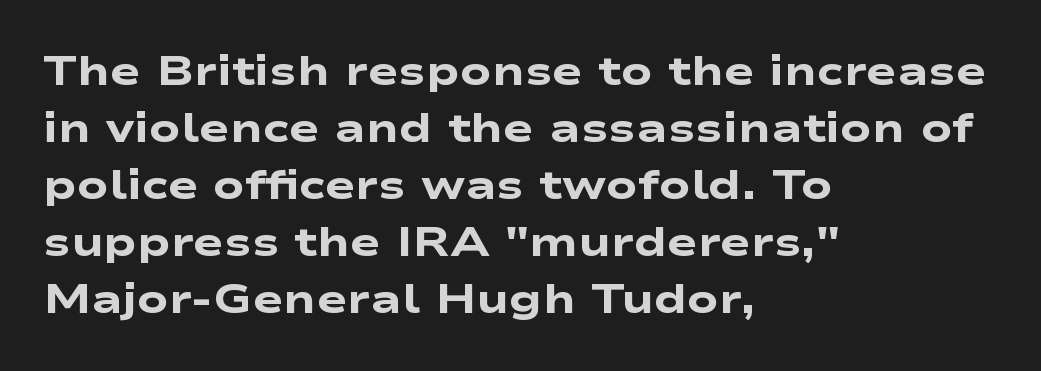
{"serif": "no", "bold": "yes", "weight": "heavy", "width": "wide", "stroke_contrast": "low", "x_height": "medium", "monospaced": "no", "underline": "no", "align": "left", "line_spacing": "normal", "line_spacing_ratio": 1.39, "letter_spacing": "normal", "letter_spacing_em": 0.0, "glyph_px": 41}
